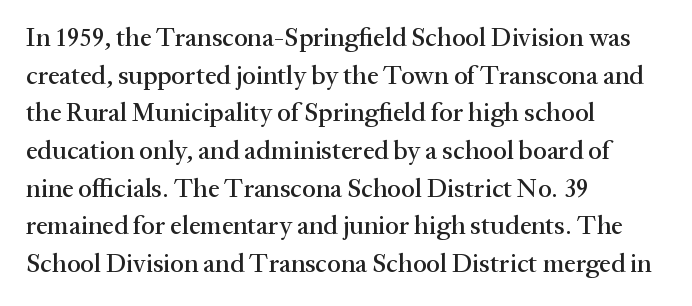
{"italic": "no", "underline": "no", "align": "left", "line_spacing": "normal", "line_spacing_ratio": 1.45, "letter_spacing": "normal", "letter_spacing_em": 0.0, "glyph_px": 26}
